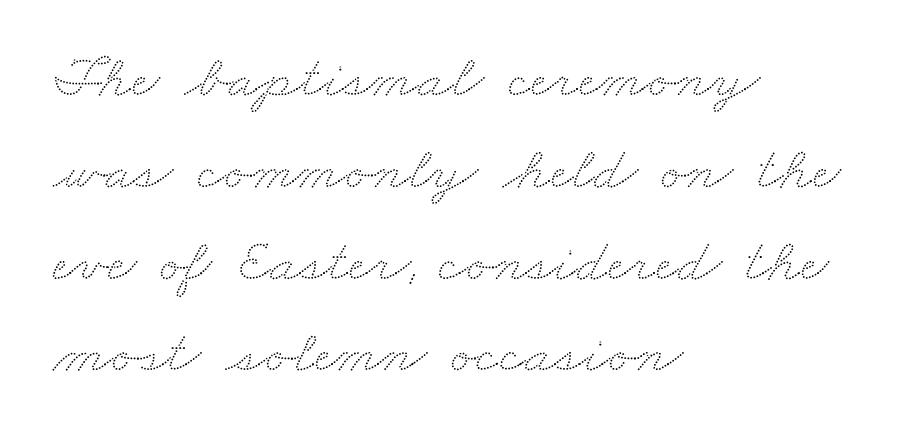
The words here are not underlined. There is no visible air inserted between adjacent glyphs. Looks like regular typesetting: each glyph gets only the width it needs. Casual observation: everything's shoved over to the left.
